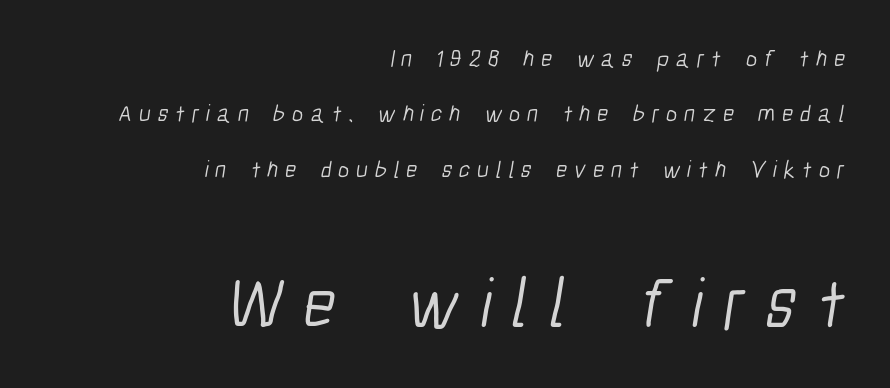
{"serif": "no", "bold": "no", "weight": "light", "width": "condensed", "stroke_contrast": "low", "x_height": "medium", "monospaced": "no", "underline": "no", "align": "right", "line_spacing": "loose", "line_spacing_ratio": 2.31, "letter_spacing": "wide", "letter_spacing_em": 0.28, "larger_block": "second", "size_ratio": 2.96, "glyph_px": 71}
